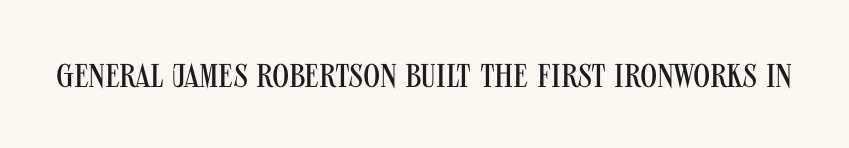
Inter-character spacing is left at the font's built-in metrics. Decoration check: the copy has no underline. The typeface chosen for these lines omits serifs. Character widths vary here, with narrow letters taking less room than wide ones.
